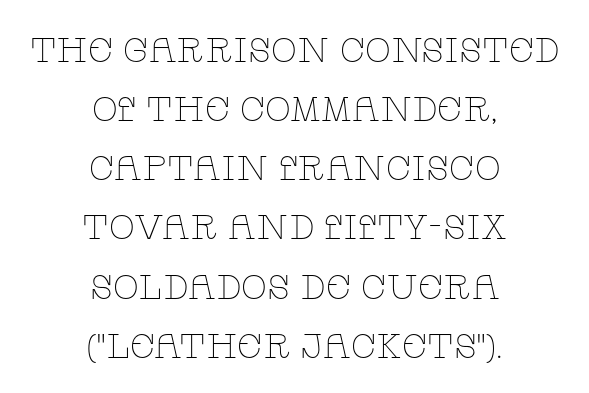
The image shows 34 px thin, wide serif type, upright; set centered, line spacing 1.74x, normal letter spacing, not underlined; low stroke contrast and a large x-height.
